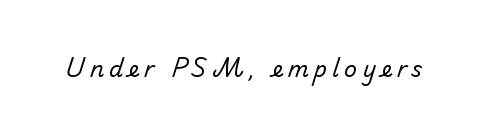
Q: Is the text bold? A: No.
Q: Is the text underlined? A: No.
Q: Is the spacing between letters normal or unusually wide? A: Unusually wide.
